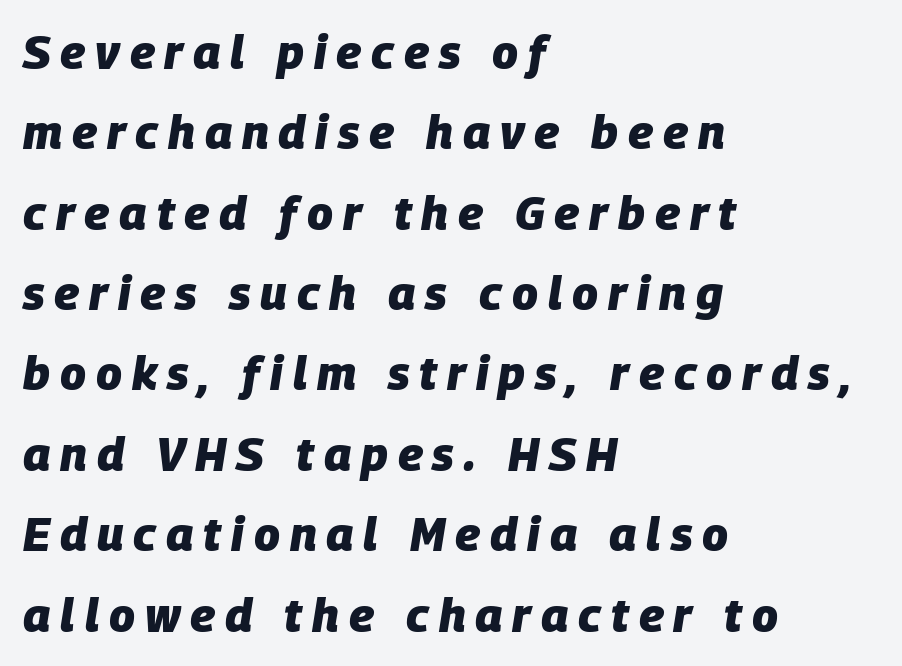
The image shows 47 px heavy type, italic (leaning right); set left-aligned, line spacing 1.71x, unusually wide letter spacing (+0.21 em), not underlined; low stroke contrast and a large x-height.
